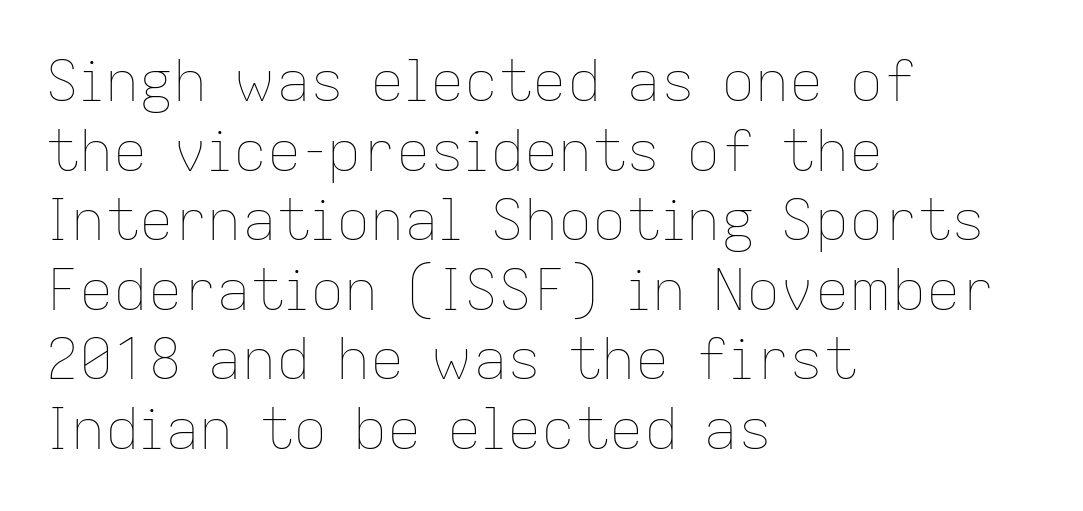
Is the letter spacing exaggerated? No — it looks like the ordinary default. No chunkiness to these letters — they're not bold. The space beneath each line is pristine and unruled. Is there any slant? The stems are plumb. Think of a printed novel: that variable character pitch is what you see here. A classic flush-left, rag-right setting is used for this passage.
